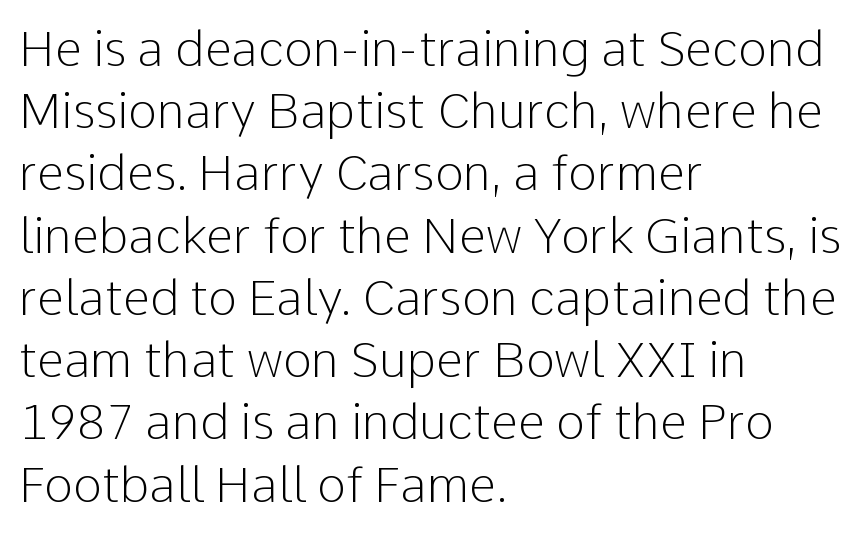
The image shows 49 px light sans-serif type, upright; set left-aligned, normal line spacing (1.27x), normal letter spacing, not underlined; low stroke contrast and a medium x-height.
